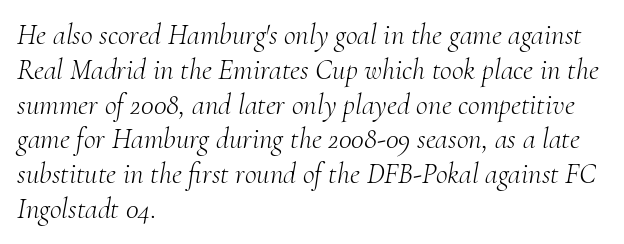
{"serif": "yes", "italic": "yes", "lean": "right", "slant_degrees": 10, "bold": "no", "weight": "light", "width": "normal", "stroke_contrast": "medium", "x_height": "small", "monospaced": "no", "underline": "no", "align": "left", "line_spacing_ratio": 1.2, "letter_spacing": "normal", "letter_spacing_em": 0.0, "glyph_px": 29}
